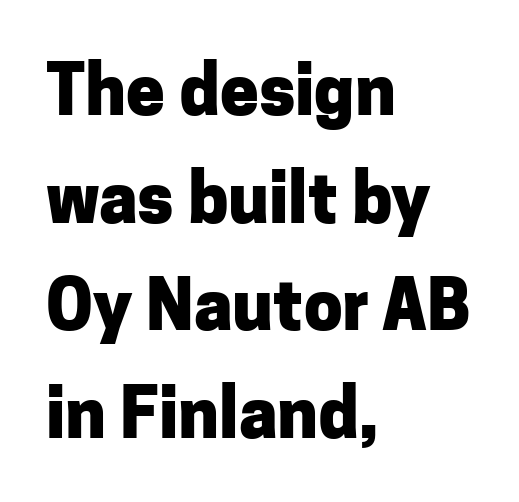
{"serif": "no", "italic": "no", "bold": "yes", "weight": "heavy", "width": "normal", "stroke_contrast": "low", "x_height": "medium", "monospaced": "no", "underline": "no", "align": "left", "line_spacing": "normal", "line_spacing_ratio": 1.56, "letter_spacing": "normal", "letter_spacing_em": 0.0, "glyph_px": 69}
